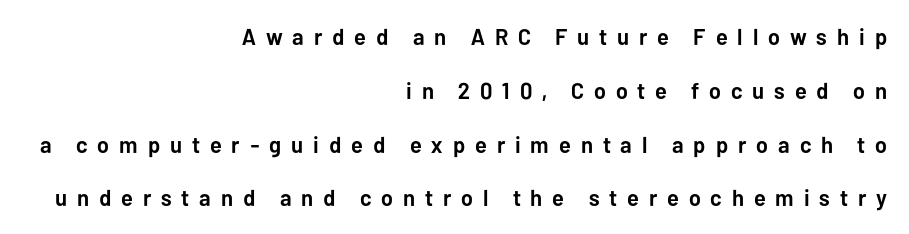
The image shows 23 px bold type, upright; set right-aligned, loose line spacing (2.34x), unusually wide letter spacing (+0.43 em), not underlined.
